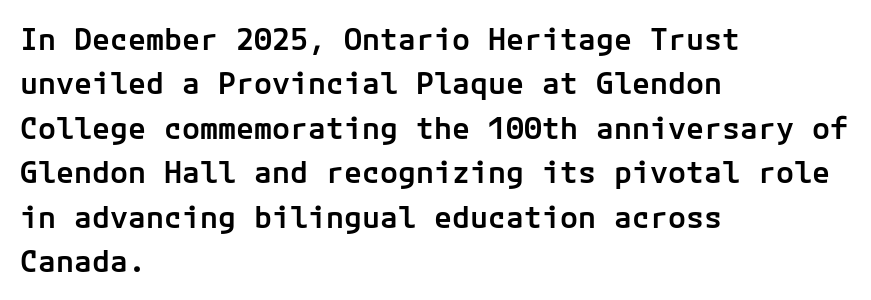
The image shows 30 px semibold sans-serif type, upright; set left-aligned, normal line spacing (1.48x), normal letter spacing, not underlined; low stroke contrast and a medium x-height.
